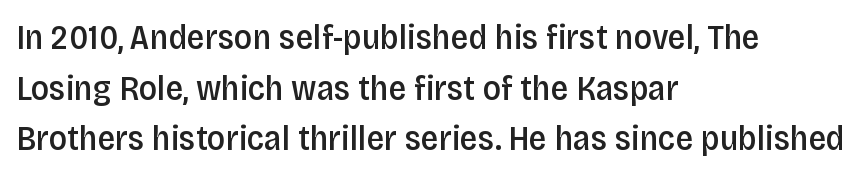
{"serif": "no", "italic": "no", "bold": "semi", "weight": "semibold", "width": "condensed", "stroke_contrast": "low", "x_height": "large", "monospaced": "no", "underline": "no", "align": "left", "line_spacing": "normal", "line_spacing_ratio": 1.45, "letter_spacing": "normal", "letter_spacing_em": 0.0, "glyph_px": 35}
